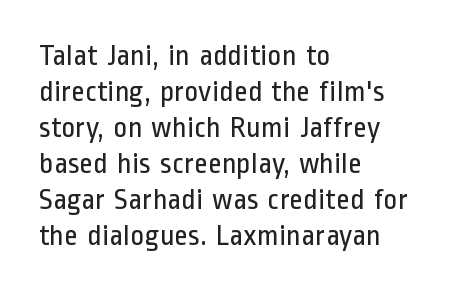
You could call the tracking neutral — neither tight nor loose. No letter is thick-stroked: the sample isn't bold. This sample has the flowing, uneven cadence of proportional lettering. Underline: absent. Every row of glyphs begins at an identical x-position on the left.
